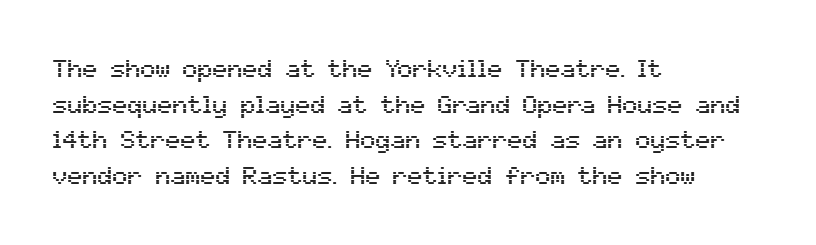
The image shows 25 px text type, upright; set left-aligned, normal line spacing (1.43x), normal letter spacing, not underlined.
